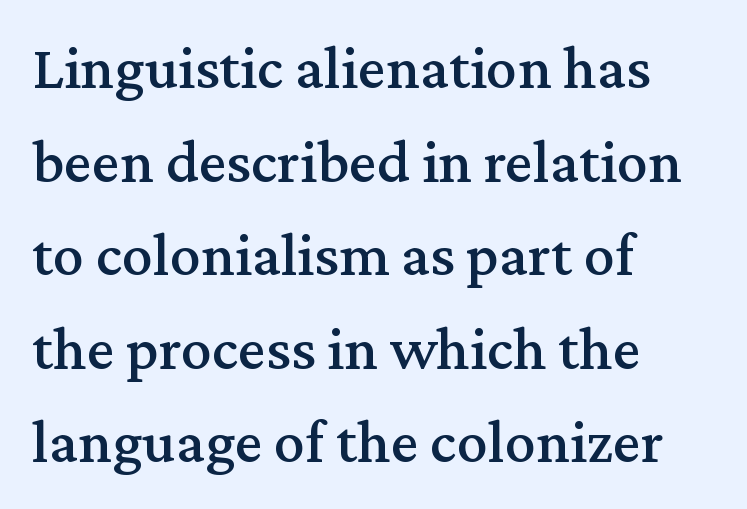
Inter-character spacing is left at the font's built-in metrics. The passage shown is typed in a proportional face where columns would drift. The letters stand straight up with perfectly vertical stems. Serifs: yes, visible at the terminals of the letterforms. The strip under each line holds only bare page.
